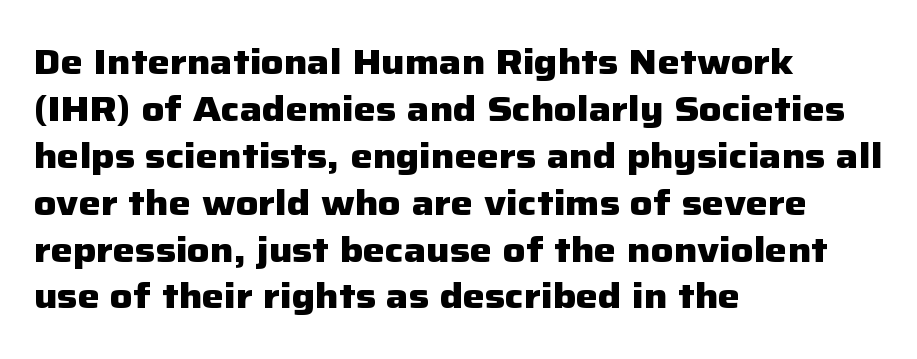
The specimen reads as upright at a glance. Each new line begins a customary step beneath the previous one. This sample has the flowing, uneven cadence of proportional lettering. Typeset ragged right — the left edge is the straight one.
